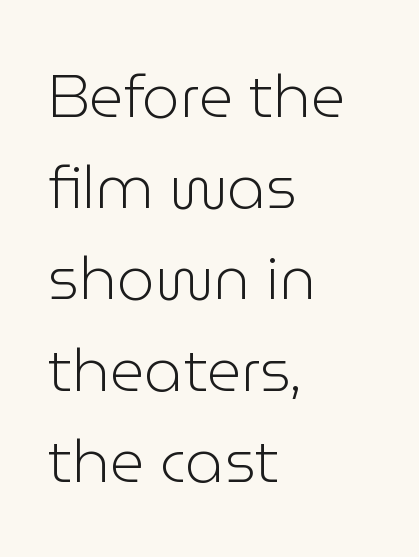
Q: Is the text bold? A: No.
Q: Is the text italic (slanted)? A: No, it is upright.
Q: Is the typeface a serif or a sans-serif typeface? A: Sans-serif.
Q: Is the text underlined? A: No.
Q: How is the paragraph aligned? A: Left-aligned.
Q: Is the spacing between letters normal or unusually wide? A: Normal.
Q: Is the spacing between lines tight, normal or loose? A: Normal.
Q: Width (condensed, normal, or wide)? A: Normal.
Q: Stroke contrast? A: Low.
Q: x-height? A: Medium.
Q: Monospaced? A: No.
